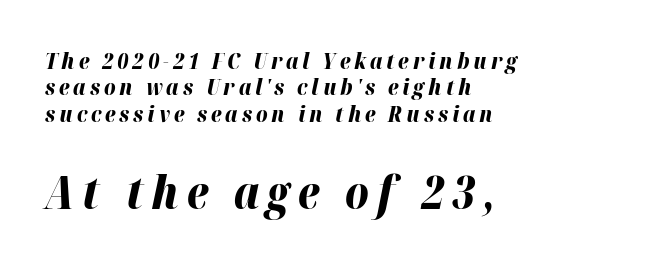
The image shows 45 px bold type, italic (leaning right); set left-aligned, line spacing 1.2x, not underlined; the second (bottom) block is 2.05x larger; high stroke contrast and a medium x-height.
